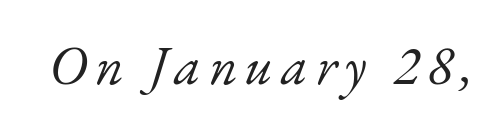
Q: Is the text bold? A: No.
Q: Is the text italic (slanted)? A: Yes, it leans right by about 17 degrees.
Q: Is the typeface a serif or a sans-serif typeface? A: Serif.
Q: Is the text underlined? A: No.
Q: Width (condensed, normal, or wide)? A: Normal.
Q: Stroke contrast? A: Low.
Q: x-height? A: Small.
Q: Monospaced? A: No.
